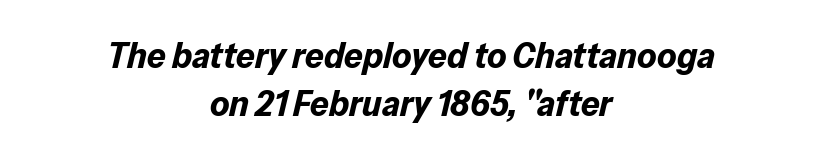
{"italic": "yes", "lean": "right", "slant_degrees": 13, "bold": "yes", "weight": "bold", "width": "normal", "stroke_contrast": "low", "x_height": "medium", "monospaced": "no", "underline": "no", "align": "center", "line_spacing": "normal", "line_spacing_ratio": 1.3, "letter_spacing": "normal", "letter_spacing_em": 0.0, "glyph_px": 37}
